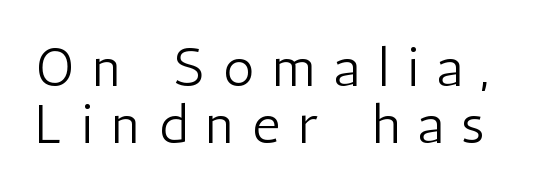
The line-height multiplier appears low, near solid setting. The specimen omits any rule beneath the text block's lines. Spacing between characters has been opened up far beyond the box default. The type family on display is of the sans-serif kind. You could not count columns in this text — the font is proportionally spaced.
